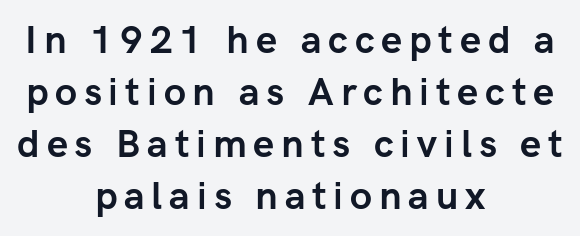
Q: Is the text bold? A: Yes.
Q: Is the text italic (slanted)? A: No, it is upright.
Q: Is the typeface a serif or a sans-serif typeface? A: Sans-serif.
Q: Is the text underlined? A: No.
Q: How is the paragraph aligned? A: Centered.
Q: Is the spacing between lines tight, normal or loose? A: Normal.
Q: Width (condensed, normal, or wide)? A: Normal.
Q: Stroke contrast? A: Low.
Q: x-height? A: Medium.
Q: Monospaced? A: No.
